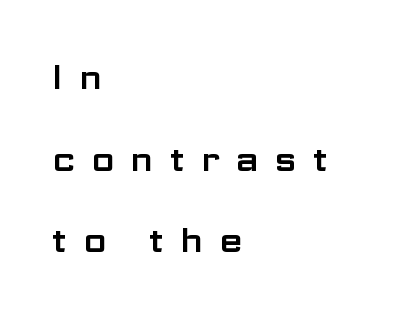
{"serif": "no", "italic": "no", "width": "wide", "stroke_contrast": "low", "x_height": "medium", "monospaced": "no", "underline": "no", "align": "left", "line_spacing": "loose", "line_spacing_ratio": 2.4, "letter_spacing": "wide", "letter_spacing_em": 0.47, "glyph_px": 34}
